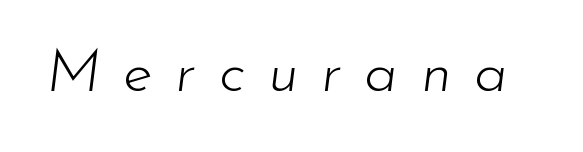
Heaviness? Minimal to ordinary, like unemphasized prose. Just letters on the line, the space beneath them empty. If you drew a line through each stem, it would be angled. Inter-character spacing is expanded well beyond the font's built-in metrics.
